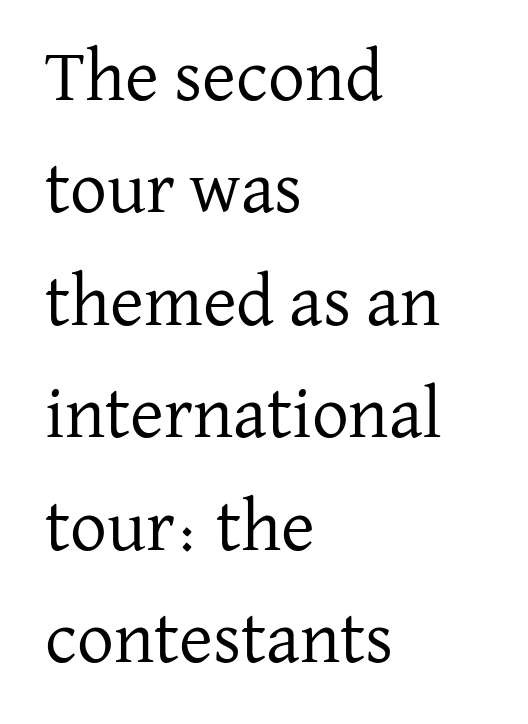
Q: Is the text bold? A: No.
Q: Is the text italic (slanted)? A: No, it is upright.
Q: Is the typeface a serif or a sans-serif typeface? A: Serif.
Q: Is the text underlined? A: No.
Q: How is the paragraph aligned? A: Left-aligned.
Q: Is the spacing between letters normal or unusually wide? A: Normal.
Q: Is the spacing between lines tight, normal or loose? A: Normal.
Q: Width (condensed, normal, or wide)? A: Normal.
Q: Stroke contrast? A: Low.
Q: x-height? A: Medium.
Q: Monospaced? A: No.
